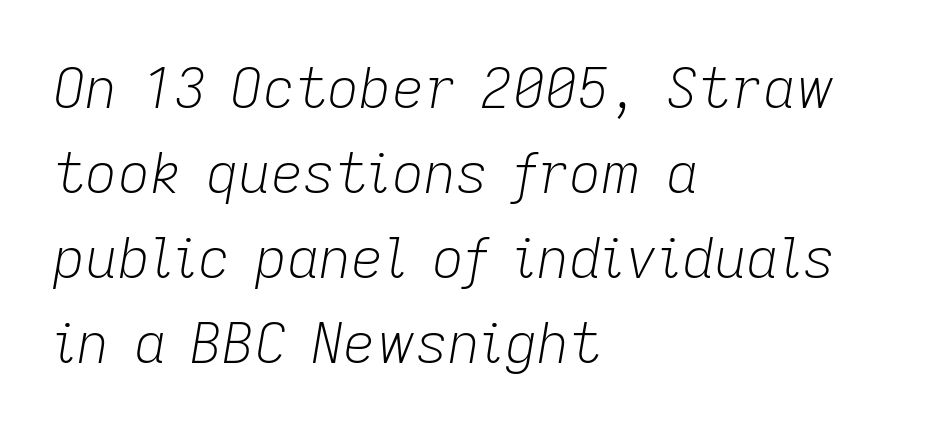
The rendering uses natural spacing where letterforms have individual widths. Interline gaps are of average width in this sample. No letter is thick-stroked: the sample isn't bold. Compared with typical body copy, the letter spacing here is the same. Underline: absent.
